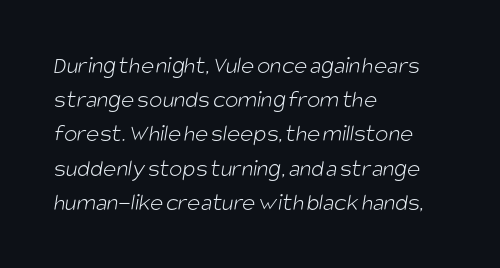
Q: Is the text bold? A: No.
Q: Is the text underlined? A: No.
Q: How is the paragraph aligned? A: Left-aligned.
Q: Is the spacing between letters normal or unusually wide? A: Normal.
Q: Is the spacing between lines tight, normal or loose? A: Normal.
